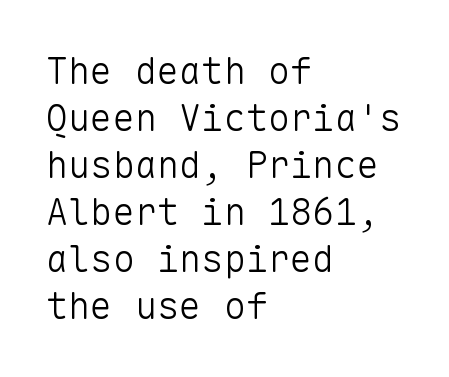
{"serif": "no", "italic": "no", "bold": "no", "weight": "light", "width": "normal", "stroke_contrast": "low", "x_height": "medium", "monospaced": "yes", "underline": "no", "align": "left", "line_spacing": "normal", "line_spacing_ratio": 1.27, "letter_spacing": "normal", "letter_spacing_em": 0.0, "glyph_px": 37}
